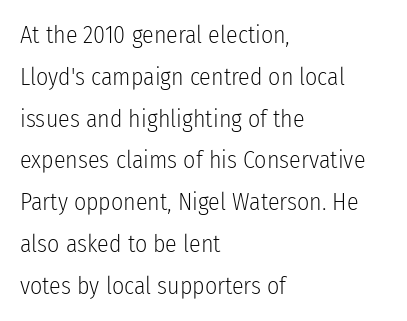
The image shows 24 px text type, upright; set left-aligned, line spacing 1.74x, normal letter spacing, not underlined.
